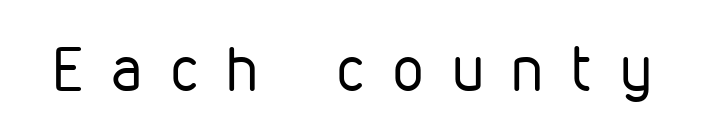
The image shows 61 px regular-weight, condensed sans-serif type, upright; set unusually wide letter spacing (+0.49 em), not underlined; low stroke contrast and a medium x-height.
